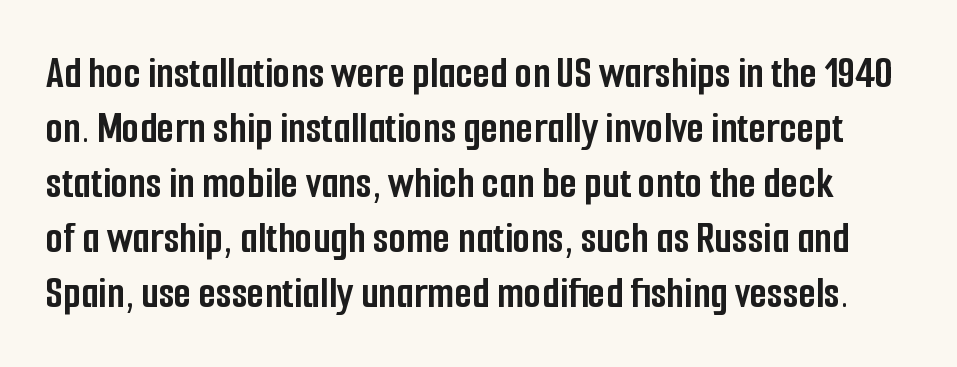
A typesetter would mark this as roman, not italic. Glance below the letters and you will spot only blank space. The designer went with a sans here, leaving each stem footless. How heavy is the stroke? Heavy — this is a bold. Default kerning and tracking; the words read as compact shapes. Each letter keeps its own natural width here, so spacing adapts to shape.
